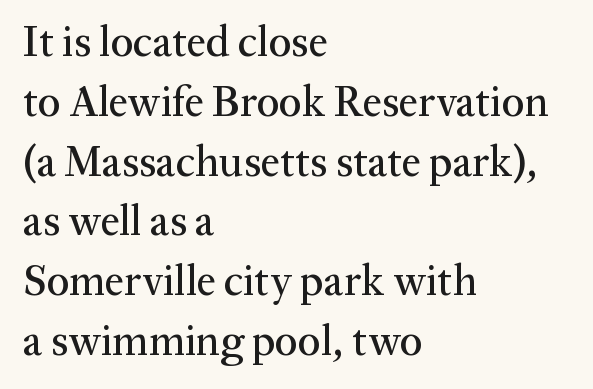
Q: Is the text italic (slanted)? A: No, it is upright.
Q: Is the typeface a serif or a sans-serif typeface? A: Serif.
Q: Is the text underlined? A: No.
Q: How is the paragraph aligned? A: Left-aligned.
Q: Is the spacing between letters normal or unusually wide? A: Normal.
Q: Is the spacing between lines tight, normal or loose? A: Normal.
Q: Width (condensed, normal, or wide)? A: Normal.
Q: Stroke contrast? A: Medium.
Q: x-height? A: Medium.
Q: Monospaced? A: No.
